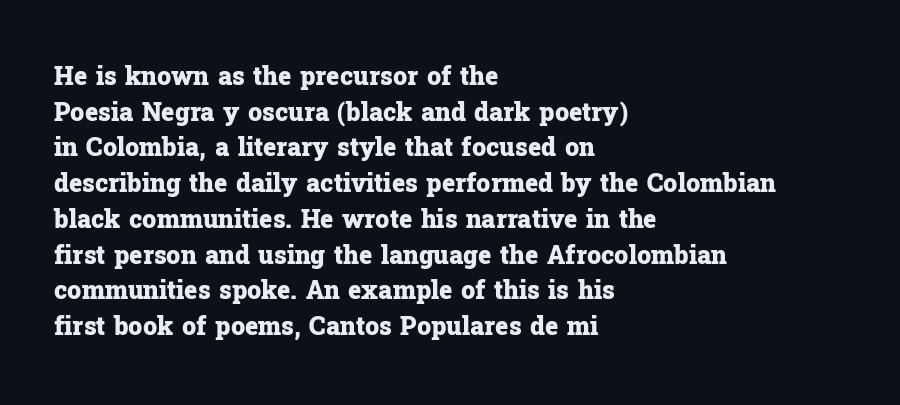
Q: Is the text bold? A: Yes.
Q: Is the text italic (slanted)? A: No, it is upright.
Q: Is the text underlined? A: No.
Q: How is the paragraph aligned? A: Left-aligned.
Q: Is the spacing between letters normal or unusually wide? A: Normal.
Q: Is the spacing between lines tight, normal or loose? A: Normal.
